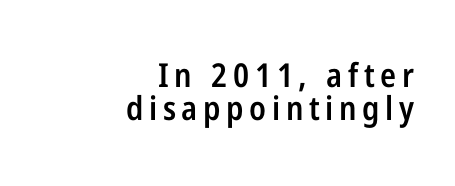
{"serif": "no", "italic": "no", "bold": "semi", "weight": "semibold", "width": "condensed", "stroke_contrast": "low", "x_height": "medium", "monospaced": "no", "underline": "no", "align": "right", "line_spacing": "tight", "line_spacing_ratio": 1.0, "glyph_px": 33}
